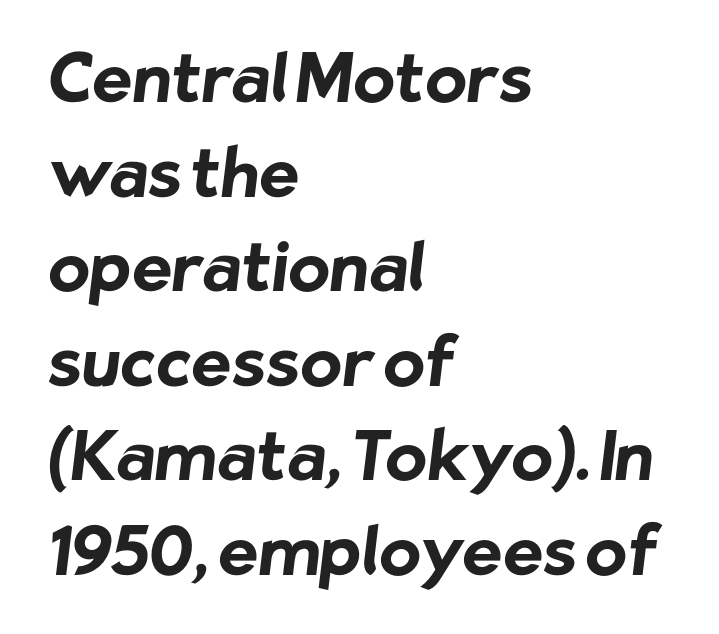
Q: Is the text bold? A: Yes.
Q: Is the typeface a serif or a sans-serif typeface? A: Sans-serif.
Q: Is the text underlined? A: No.
Q: How is the paragraph aligned? A: Left-aligned.
Q: Is the spacing between letters normal or unusually wide? A: Normal.
Q: Is the spacing between lines tight, normal or loose? A: Normal.
Q: Width (condensed, normal, or wide)? A: Normal.
Q: Stroke contrast? A: Low.
Q: x-height? A: Medium.
Q: Monospaced? A: No.
